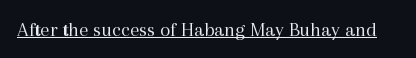
Italic: no, the glyphs are upright roman. You can see a thin bar hugging the bottom of the glyphs. Nothing heavy about these letters — not bold at all. Look at the tracking — it's just the regular setting, nothing added.
